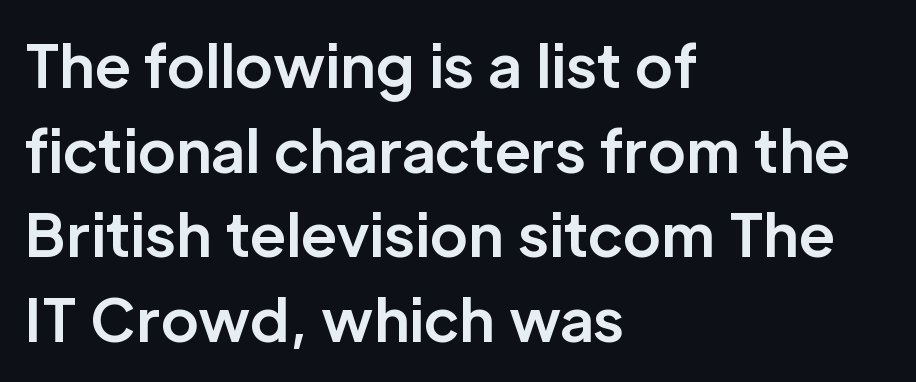
Q: Is the text bold? A: Yes.
Q: Is the text italic (slanted)? A: No, it is upright.
Q: Is the typeface a serif or a sans-serif typeface? A: Sans-serif.
Q: Is the text underlined? A: No.
Q: How is the paragraph aligned? A: Left-aligned.
Q: Is the spacing between letters normal or unusually wide? A: Normal.
Q: Is the spacing between lines tight, normal or loose? A: Normal.
Q: Width (condensed, normal, or wide)? A: Normal.
Q: Stroke contrast? A: Low.
Q: x-height? A: Medium.
Q: Monospaced? A: No.
